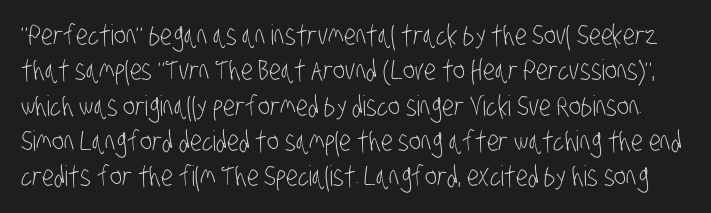
{"serif": "no", "bold": "no", "weight": "light", "width": "condensed", "stroke_contrast": "low", "x_height": "large", "monospaced": "no", "underline": "no", "line_spacing": "normal", "line_spacing_ratio": 1.26, "letter_spacing": "normal", "letter_spacing_em": 0.0, "glyph_px": 28}
